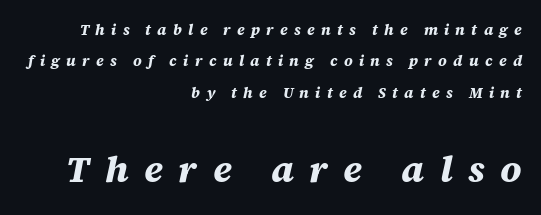
In terms of posture, this sample is oblique. Strokes here are thick enough to call this a true bold. The rendering uses natural spacing where letterforms have individual widths. Reading down the column, the eye jumps a long way to each next line. Larger block? The one below; the one above is distinctly smaller. No word sits above an underline.
